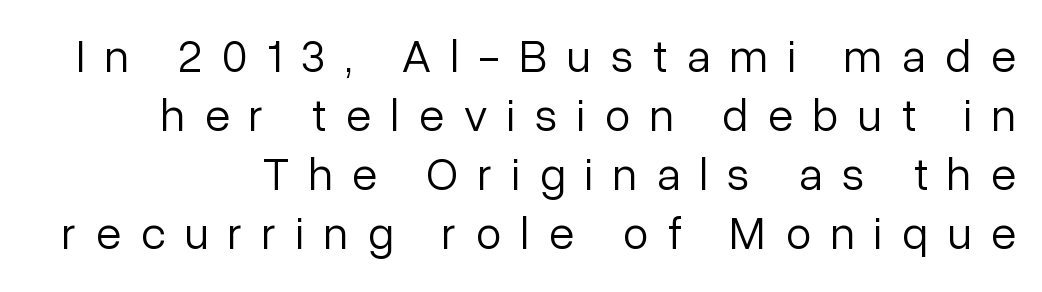
The image shows 46 px light sans-serif type, upright; set right-aligned, normal line spacing (1.28x), unusually wide letter spacing (+0.43 em), not underlined; low stroke contrast and a medium x-height.
